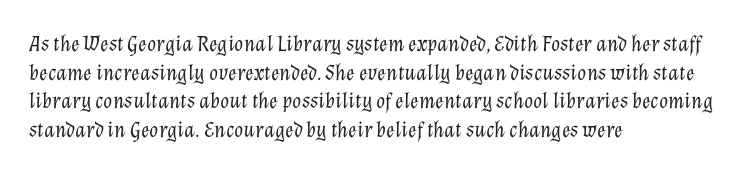
The image shows 23 px text type, italic (leaning right); set left-aligned, normal line spacing (1.25x), normal letter spacing, not underlined.
